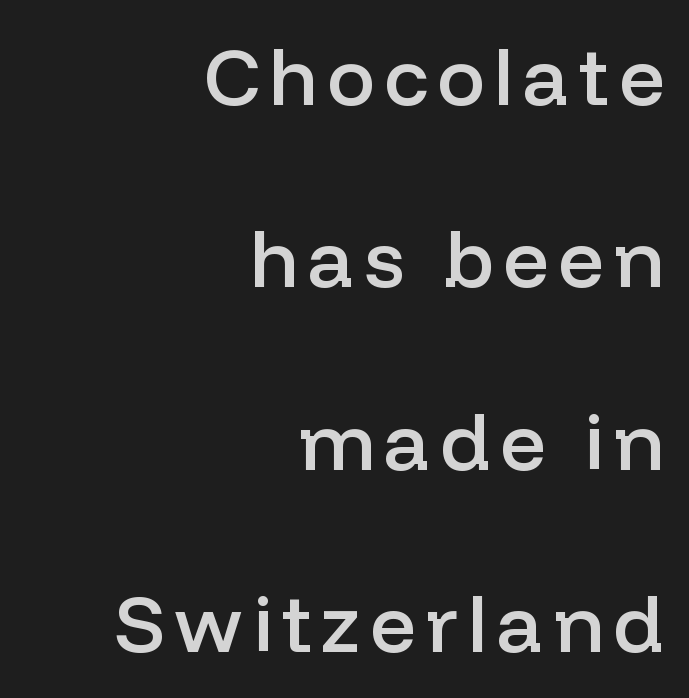
To sum up the face: it is a sans, with no serifs. Note the varied advance widths — an 'i' is clearly narrower than an 'm'. The font is running at a semibold setting, under full bold. These lines stack with their right ends in a neat column. The font's upright variant was chosen for this text.
